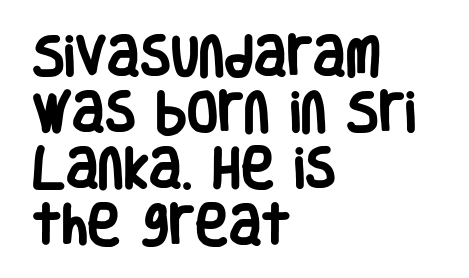
A full-strength bold gives these letters their thick strokes. This sample has the flowing, uneven cadence of proportional lettering. The face used here is a sans, in the tradition of grotesques and geometrics. No word sits above an underline.
